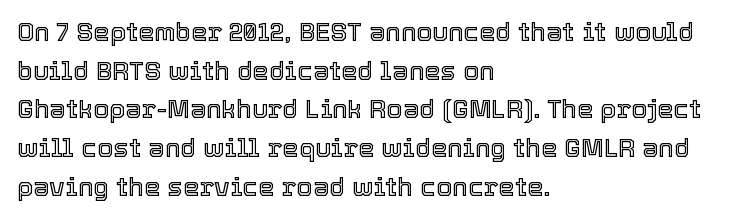
{"italic": "no", "underline": "no", "align": "left", "line_spacing": "normal", "line_spacing_ratio": 1.49, "letter_spacing": "normal", "letter_spacing_em": 0.0, "glyph_px": 26}
